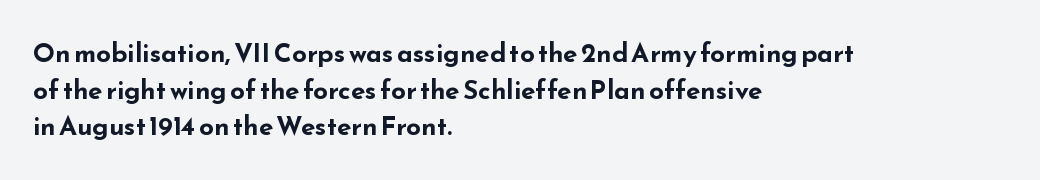
Q: Is the text bold? A: Yes.
Q: Is the text italic (slanted)? A: No, it is upright.
Q: Is the text underlined? A: No.
Q: How is the paragraph aligned? A: Left-aligned.
Q: Is the spacing between letters normal or unusually wide? A: Normal.
Q: Is the spacing between lines tight, normal or loose? A: Normal.
